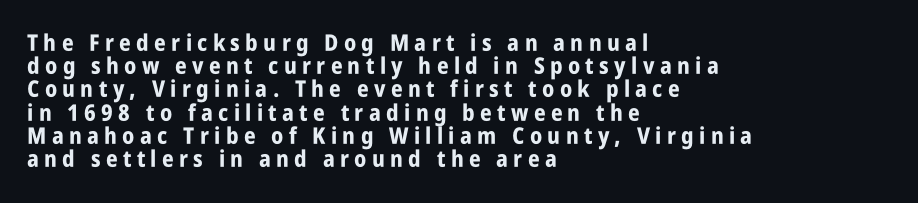
Short note: letters widely spaced. The lettering stays uniformly vertical, giving the passage a roman look. In CSS terms this would be text-align: left. On the weight axis this lands at bold, roughly 700.
